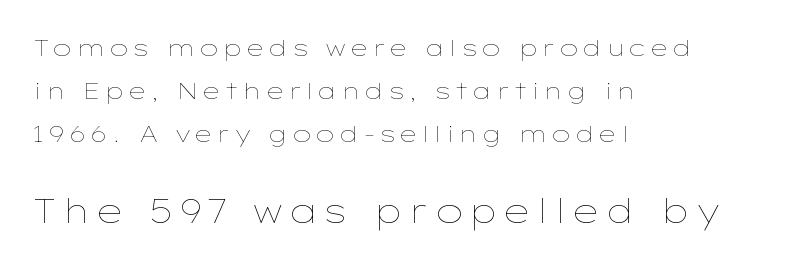
{"italic": "no", "bold": "no", "weight": "thin", "width": "wide", "stroke_contrast": "low", "x_height": "medium", "monospaced": "no", "underline": "no", "align": "left", "line_spacing_ratio": 1.87, "larger_block": "second", "size_ratio": 1.48, "glyph_px": 34}
